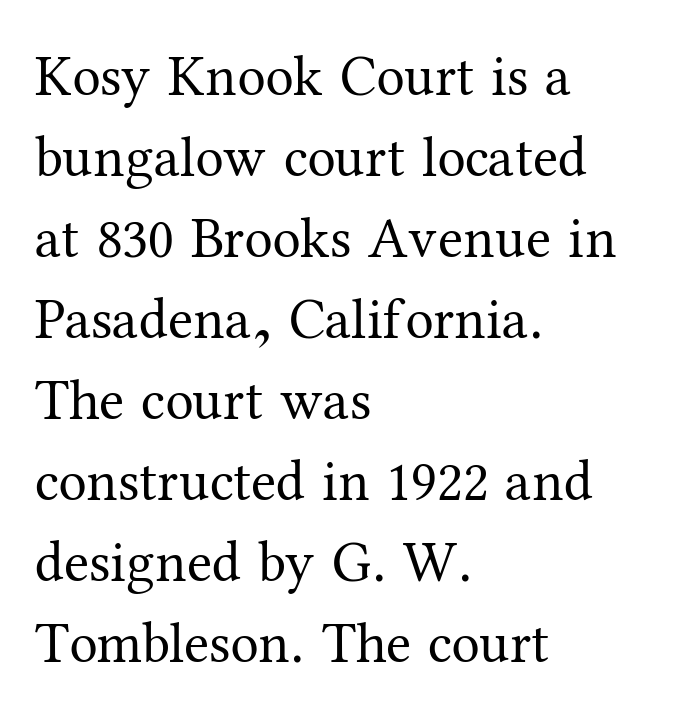
Do the letters lean? They stand straight. The line texture is even and compact thanks to regular tracking. One-word summary of the alignment: left. Letterform terminals end in serifs throughout the passage. Is this a heavy cut? Hardly; it is regular or lighter.
